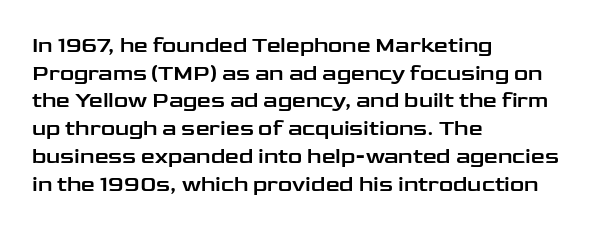
Regarding leading, the lines here are spaced in the standard way. The space beneath each line is pristine and unruled. Tracking value appears to be zero — textbook default spacing. The setting favours the left margin, as ordinary paragraphs usually do.
